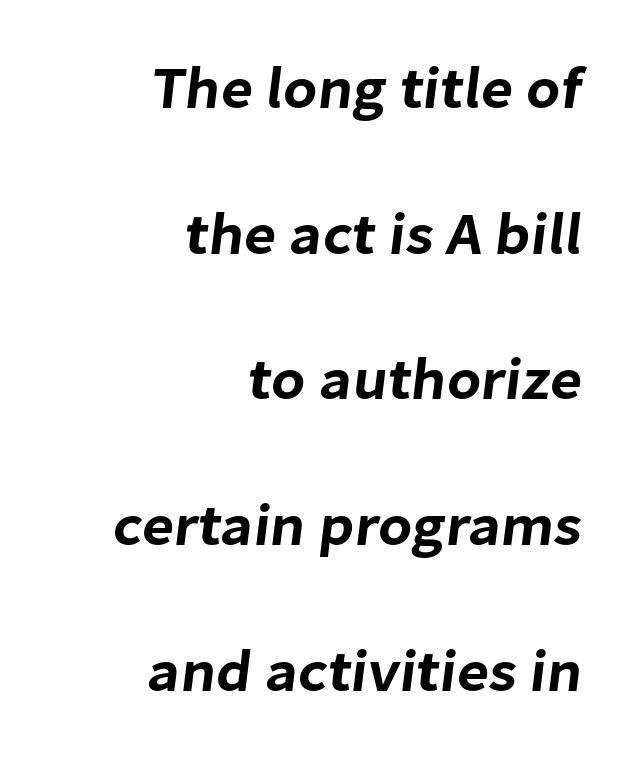
Q: Is the typeface a serif or a sans-serif typeface? A: Sans-serif.
Q: Is the text underlined? A: No.
Q: How is the paragraph aligned? A: Right-aligned.
Q: Is the spacing between letters normal or unusually wide? A: Normal.
Q: Is the spacing between lines tight, normal or loose? A: Loose.
Q: Width (condensed, normal, or wide)? A: Normal.
Q: Stroke contrast? A: Low.
Q: x-height? A: Medium.
Q: Monospaced? A: No.
